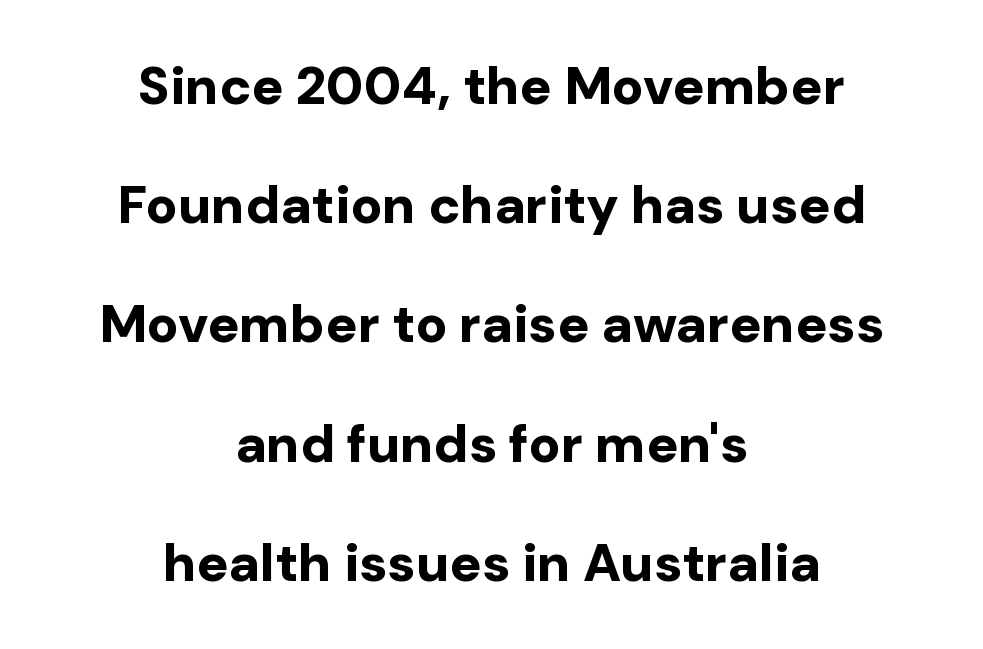
The image shows 53 px bold sans-serif type, upright; set centered, loose line spacing (2.25x), normal letter spacing, not underlined; low stroke contrast and a medium x-height.
